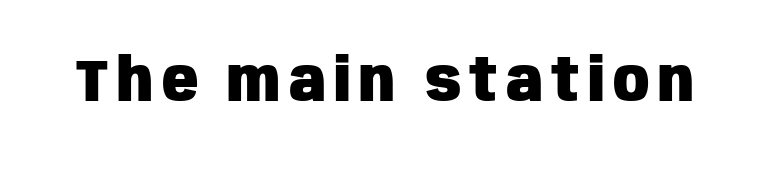
Q: Is the text bold? A: Yes.
Q: Is the text italic (slanted)? A: No, it is upright.
Q: Is the typeface a serif or a sans-serif typeface? A: Sans-serif.
Q: Is the text underlined? A: No.
Q: Width (condensed, normal, or wide)? A: Condensed.
Q: Stroke contrast? A: Low.
Q: x-height? A: Large.
Q: Monospaced? A: No.
